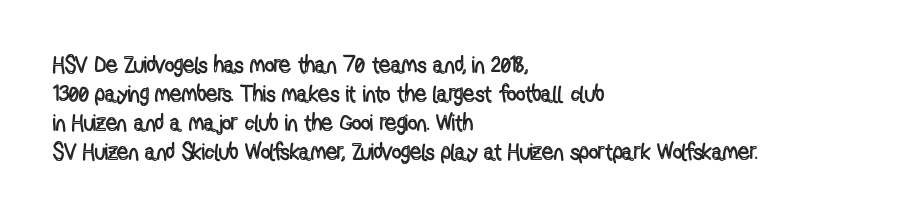
The image shows 23 px text type, upright; set left-aligned, normal line spacing (1.26x), normal letter spacing, not underlined.
